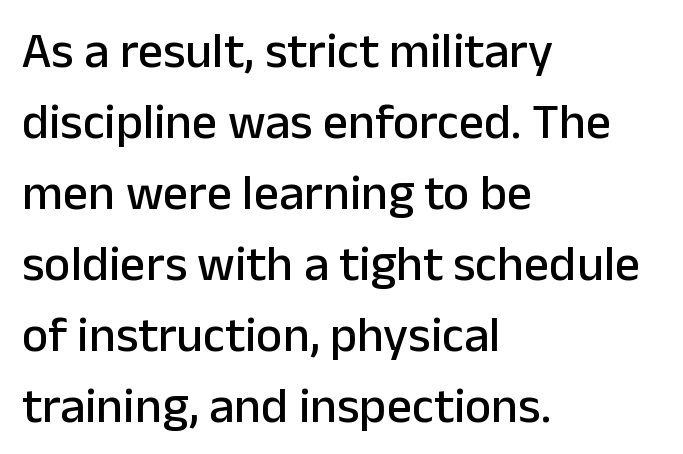
Here the glyphs are tracked normally, forming tight word shapes. Just letters on the line, the space beneath them empty. Normally led — the rows are evenly, conventionally spaced. The font's upright variant was chosen for this text.
